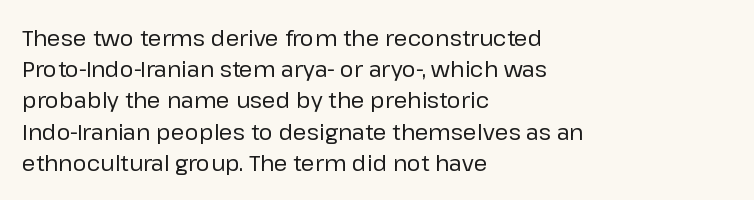
Q: Is the text bold? A: No.
Q: Is the text italic (slanted)? A: No, it is upright.
Q: Is the text underlined? A: No.
Q: How is the paragraph aligned? A: Left-aligned.
Q: Is the spacing between letters normal or unusually wide? A: Normal.
Q: Is the spacing between lines tight, normal or loose? A: Normal.
